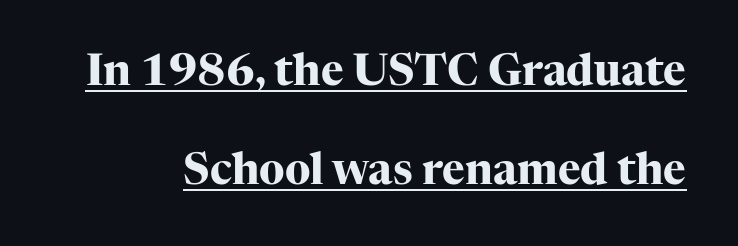
The image shows 43 px heavy serif type, upright; set loose line spacing (2.3x), normal letter spacing, underlined; high stroke contrast and a medium x-height.
